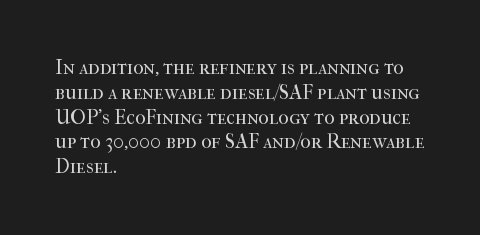
{"italic": "no", "bold": "no", "underline": "no", "align": "left", "line_spacing_ratio": 1.24, "letter_spacing": "normal", "letter_spacing_em": 0.0, "glyph_px": 20}
